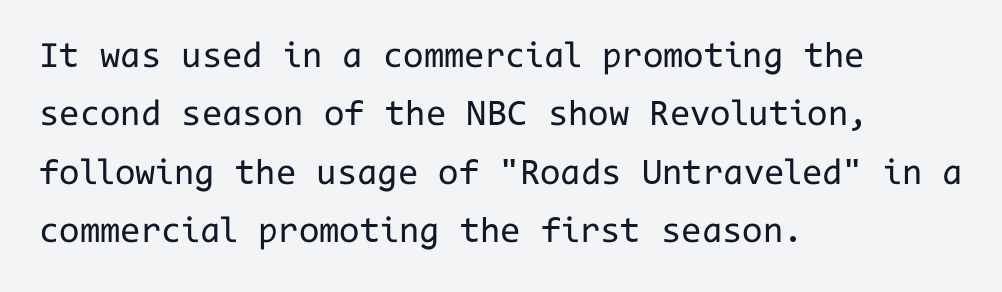
Regarding serifs, this sample does without them. This sample uses an upright cut, with every glyph sitting square on the baseline. A normal amount of white space separates one row of letters from the next. Compared with a centered layout, this one pins lines to the left instead.
